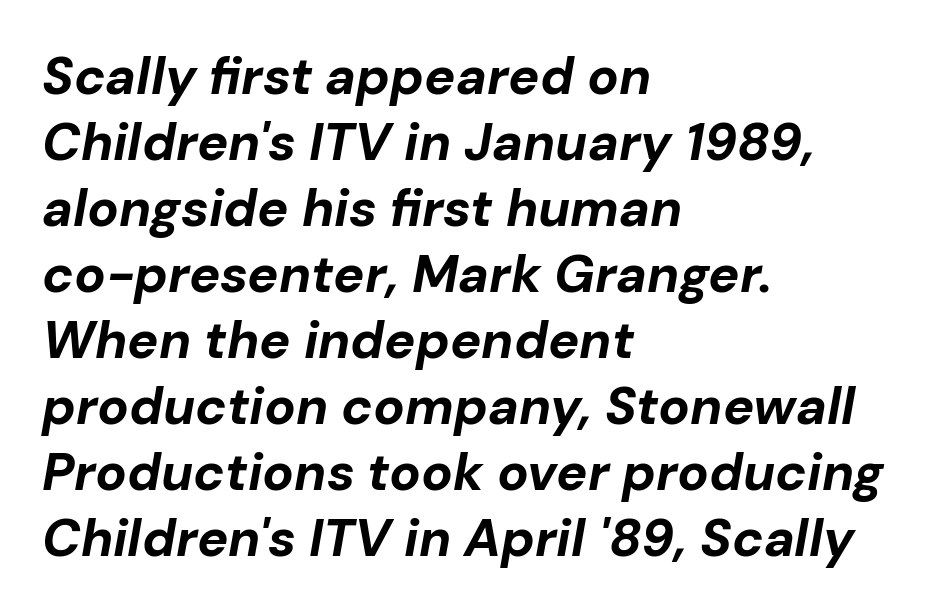
{"italic": "yes", "lean": "right", "slant_degrees": 10, "bold": "yes", "weight": "bold", "width": "normal", "stroke_contrast": "low", "x_height": "medium", "monospaced": "no", "underline": "no", "align": "left", "line_spacing": "normal", "line_spacing_ratio": 1.27, "letter_spacing": "normal", "letter_spacing_em": 0.0, "glyph_px": 52}
